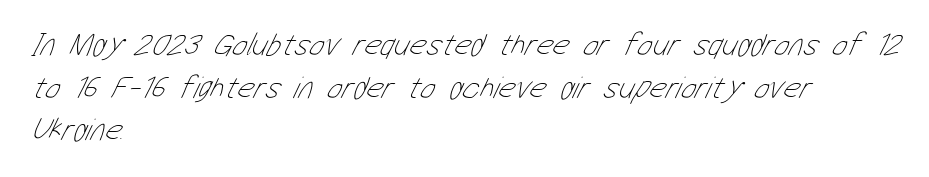
{"bold": "no", "weight": "thin", "width": "condensed", "stroke_contrast": "low", "x_height": "medium", "monospaced": "no", "underline": "no", "align": "left", "line_spacing": "normal", "line_spacing_ratio": 1.33, "letter_spacing": "normal", "letter_spacing_em": 0.0, "glyph_px": 32}
